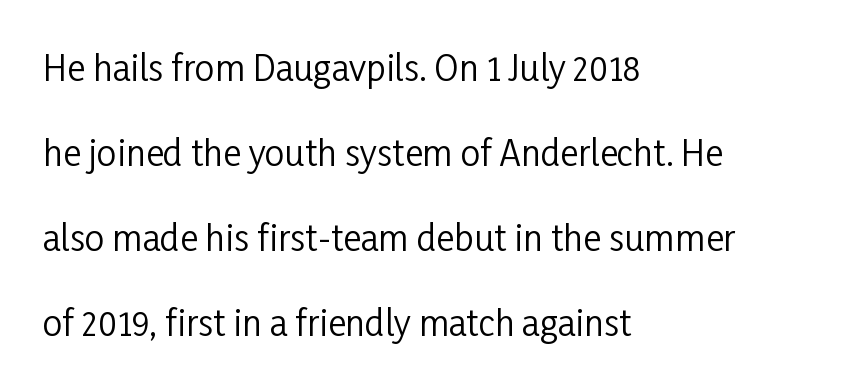
The image shows 35 px regular-weight, condensed sans-serif type, upright; set left-aligned, loose line spacing (2.43x), normal letter spacing, not underlined; low stroke contrast and a medium x-height.
